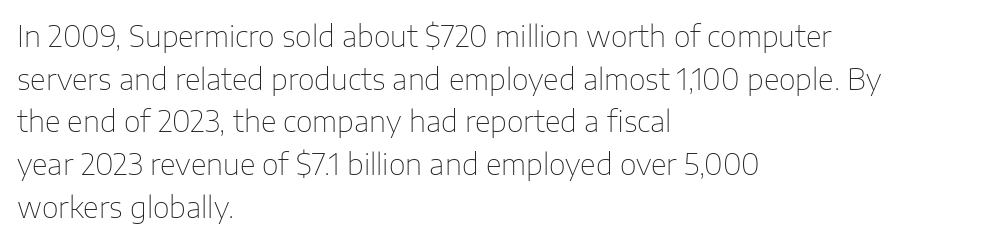
Q: Is the text bold? A: No.
Q: Is the text italic (slanted)? A: No, it is upright.
Q: Is the typeface a serif or a sans-serif typeface? A: Sans-serif.
Q: Is the text underlined? A: No.
Q: How is the paragraph aligned? A: Left-aligned.
Q: Is the spacing between letters normal or unusually wide? A: Normal.
Q: Is the spacing between lines tight, normal or loose? A: Normal.
Q: Width (condensed, normal, or wide)? A: Normal.
Q: Stroke contrast? A: Low.
Q: x-height? A: Medium.
Q: Monospaced? A: No.
